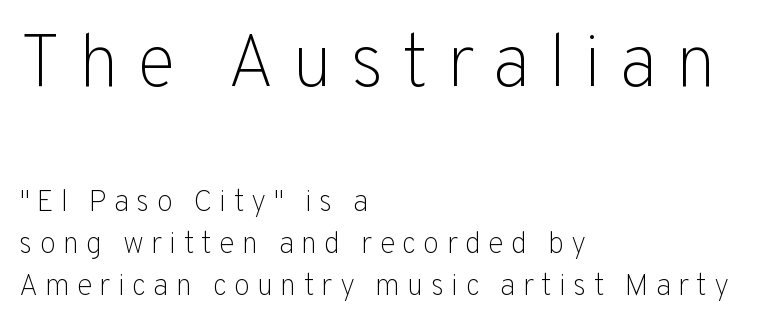
Q: Is the text bold? A: No.
Q: Is the text italic (slanted)? A: No, it is upright.
Q: Is the typeface a serif or a sans-serif typeface? A: Sans-serif.
Q: Is the text underlined? A: No.
Q: How is the paragraph aligned? A: Left-aligned.
Q: Is the spacing between letters normal or unusually wide? A: Unusually wide.
Q: Is the spacing between lines tight, normal or loose? A: Normal.
Q: Which block of text is set in a larger size, the first (top) or the second (bottom)? A: The first (top) one.
Q: Width (condensed, normal, or wide)? A: Normal.
Q: Stroke contrast? A: Low.
Q: x-height? A: Medium.
Q: Monospaced? A: No.
